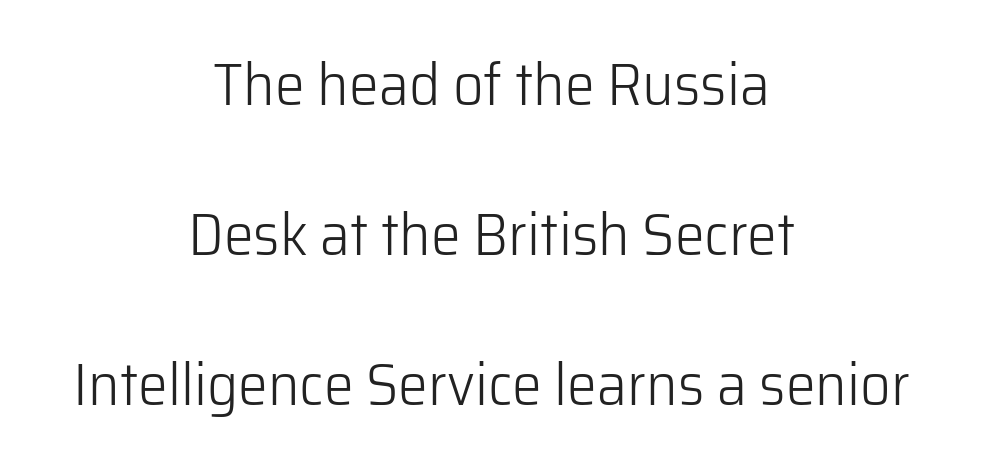
The image shows 60 px light sans-serif type, upright; set centered, loose line spacing (2.5x), normal letter spacing, not underlined; low stroke contrast and a medium x-height.
